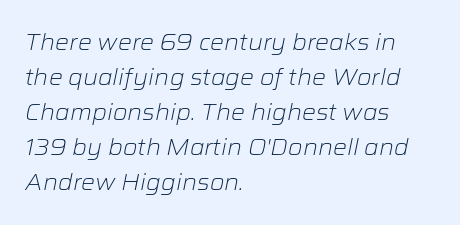
Does the leading feel generous? No, just average. The horizontal fit of the characters is conventional and even. Layout note: lines flush left. An italicized treatment has been applied to the whole sample. The weight tops out at a normal text grade.
